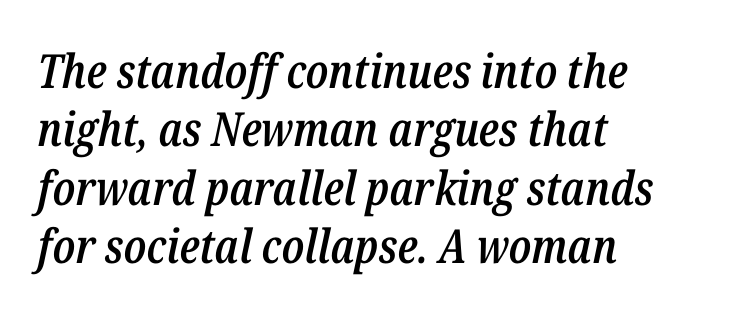
The image shows 47 px semibold, condensed type, italic (leaning right); set left-aligned, line spacing 1.24x, normal letter spacing, not underlined; low stroke contrast and a medium x-height.
